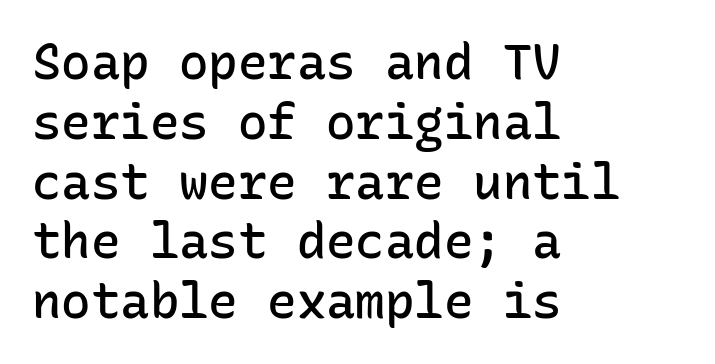
Teacher's note: observe the even left margin — that is flush-left alignment. Letter spacing: default. How heavy is the stroke? Medium-heavy — a semibold, shy of bold. This is sans-serif lettering, the kind often seen on screens and signage. Plain, unruled lines of type. These lines are rendered in a fixed-pitch font.
